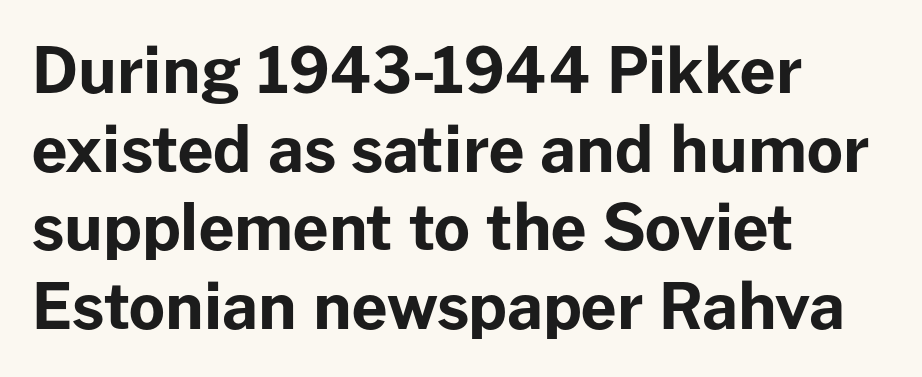
The image shows 63 px bold sans-serif type, upright; set left-aligned, normal line spacing (1.25x), normal letter spacing, not underlined; low stroke contrast and a medium x-height.
